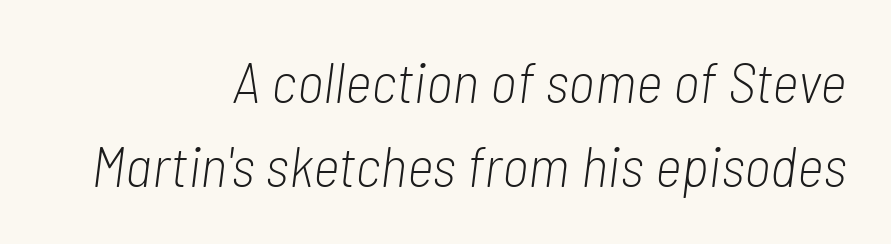
The image shows 58 px light, condensed type, italic (leaning right); set right-aligned, normal line spacing (1.44x), normal letter spacing, not underlined; low stroke contrast and a medium x-height.
